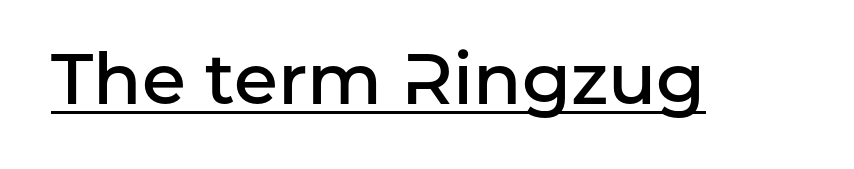
The image shows 71 px semibold sans-serif type, upright; set normal letter spacing, underlined; low stroke contrast and a medium x-height.
